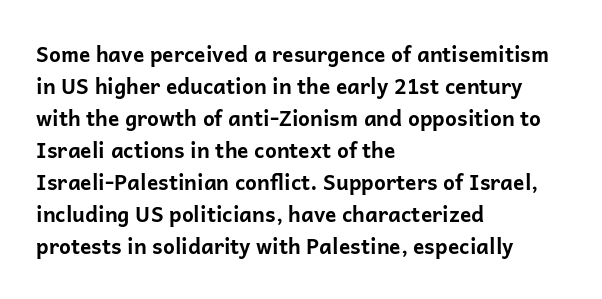
The image shows 21 px bold type, upright; set left-aligned, normal line spacing (1.52x), normal letter spacing, not underlined.
